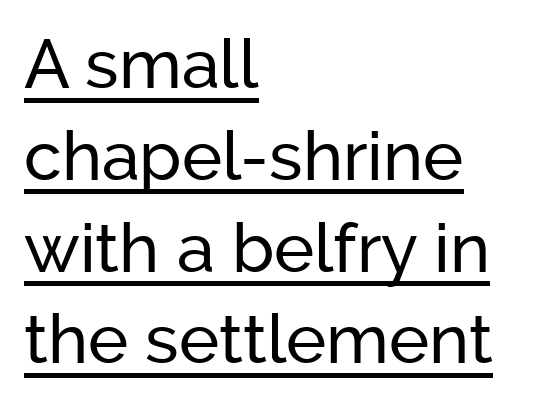
{"serif": "no", "italic": "no", "width": "normal", "stroke_contrast": "low", "x_height": "medium", "monospaced": "no", "underline": "yes", "align": "left", "line_spacing": "normal", "line_spacing_ratio": 1.35, "letter_spacing": "normal", "letter_spacing_em": 0.0, "glyph_px": 68}
